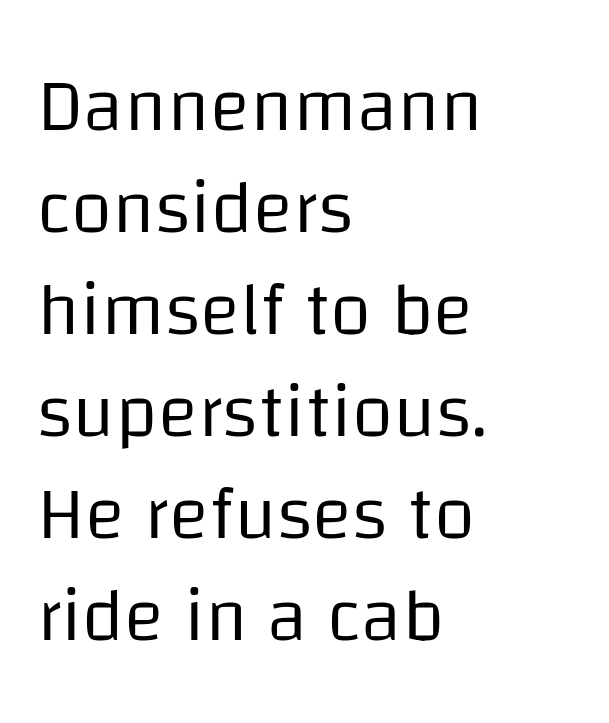
The image shows 75 px regular-weight sans-serif type, upright; set left-aligned, normal line spacing (1.36x), normal letter spacing, not underlined; low stroke contrast and a large x-height.
